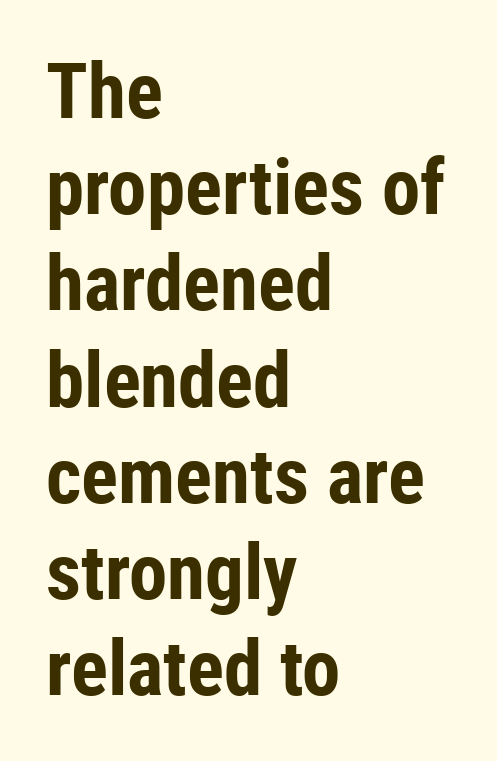
Typesetter's note: full bold, strokes at maximum text heaviness. This rendering features lettering with no underline. Does extra space separate the letters? No, they use regular spacing. The letters carry no serifs — their stems end cleanly without finishing strokes. Quick note: not italic, upright.
